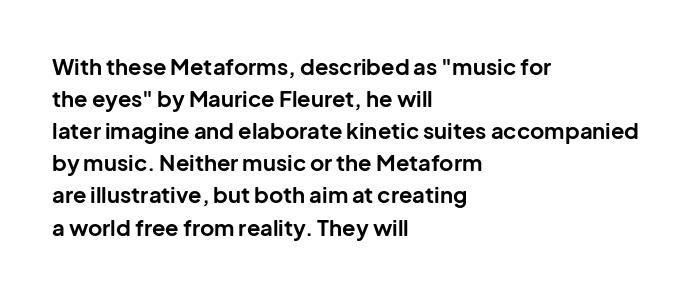
These lines were composed using upright roman letters. Bare-footed words on every line. The vertical gap from one line to the next is medium. Leftover space on each line is placed entirely after the last word. The line texture is even and compact thanks to regular tracking.
